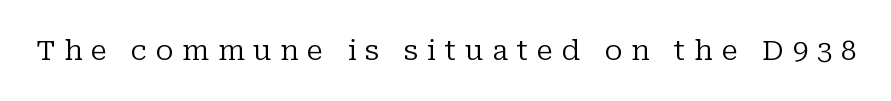
{"serif": "yes", "italic": "no", "bold": "no", "weight": "regular", "width": "normal", "stroke_contrast": "low", "x_height": "medium", "monospaced": "no", "underline": "no", "letter_spacing": "wide", "letter_spacing_em": 0.31, "glyph_px": 28}
